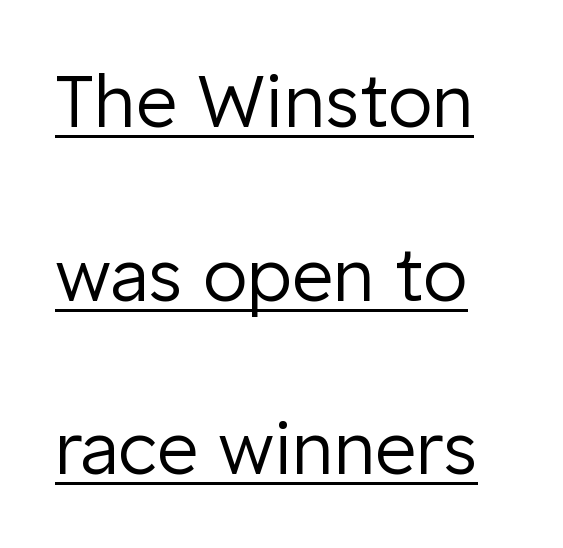
The image shows 72 px regular-weight sans-serif type, upright; set loose line spacing (2.41x), normal letter spacing, underlined; low stroke contrast and a medium x-height.
